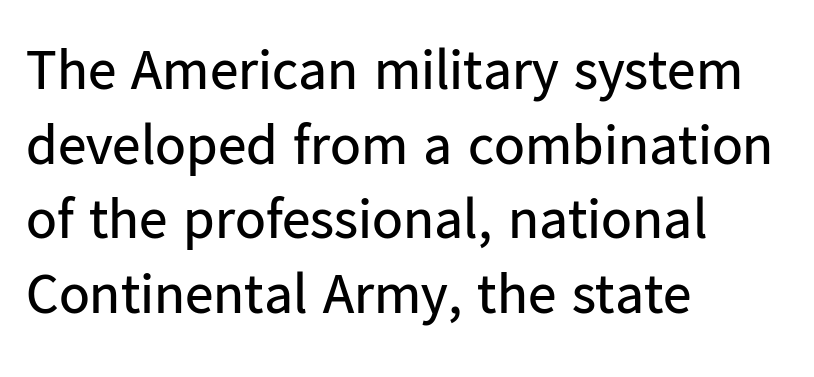
The image shows 57 px regular-weight sans-serif type, upright; set left-aligned, normal line spacing (1.31x), normal letter spacing, not underlined; low stroke contrast and a medium x-height.
